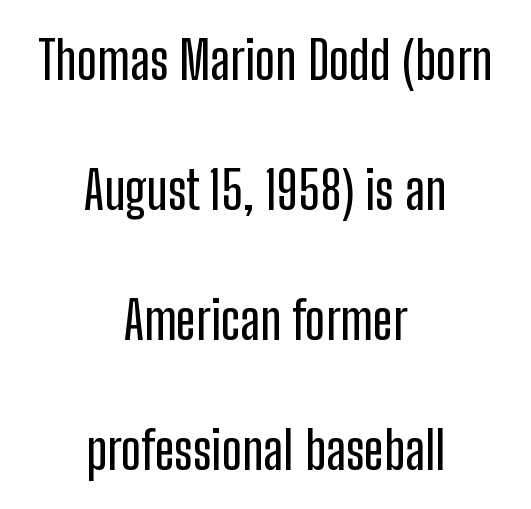
{"serif": "no", "italic": "no", "width": "condensed", "stroke_contrast": "low", "x_height": "medium", "monospaced": "no", "underline": "no", "align": "center", "line_spacing": "loose", "line_spacing_ratio": 2.45, "letter_spacing": "normal", "letter_spacing_em": 0.0, "glyph_px": 53}
